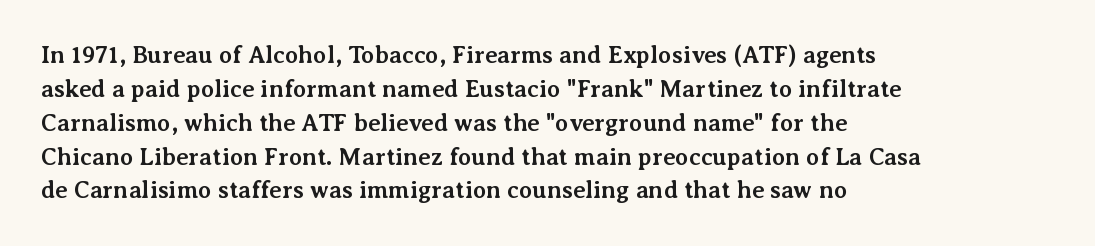
{"italic": "no", "bold": "yes", "underline": "no", "align": "left", "line_spacing": "normal", "line_spacing_ratio": 1.41, "letter_spacing": "normal", "letter_spacing_em": 0.0, "glyph_px": 24}
